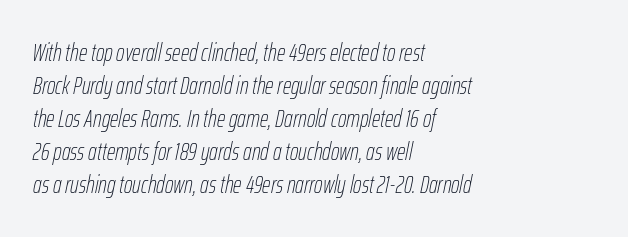
Students, observe: this is what conventionally led text looks like. A light-to-regular cut is what we see here. Left-aligned paragraph, ragged on the right. The passage shown leans; its letterforms are oblique. Here the glyphs are tracked normally, forming tight word shapes.
